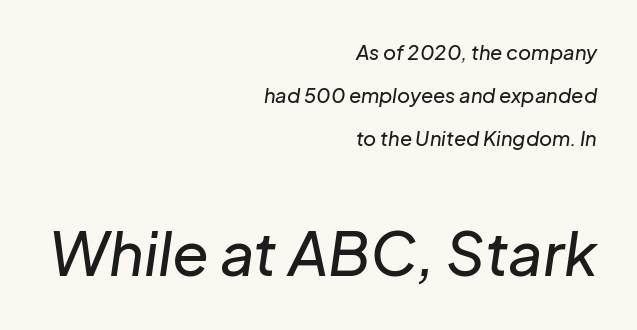
Q: Is the text italic (slanted)? A: Yes, it leans right by about 8 degrees.
Q: Is the text underlined? A: No.
Q: How is the paragraph aligned? A: Right-aligned.
Q: Is the spacing between letters normal or unusually wide? A: Normal.
Q: Is the spacing between lines tight, normal or loose? A: Loose.
Q: Which block of text is set in a larger size, the first (top) or the second (bottom)? A: The second (bottom) one.
Q: Width (condensed, normal, or wide)? A: Normal.
Q: Stroke contrast? A: Low.
Q: x-height? A: Medium.
Q: Monospaced? A: No.
